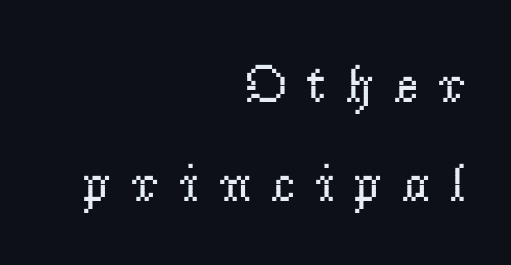
Q: Is the text bold? A: No.
Q: Is the text italic (slanted)? A: No, it is upright.
Q: Is the typeface a serif or a sans-serif typeface? A: Serif.
Q: Is the text underlined? A: No.
Q: How is the paragraph aligned? A: Right-aligned.
Q: Is the spacing between letters normal or unusually wide? A: Unusually wide.
Q: Width (condensed, normal, or wide)? A: Normal.
Q: Stroke contrast? A: Low.
Q: x-height? A: Small.
Q: Monospaced? A: No.
